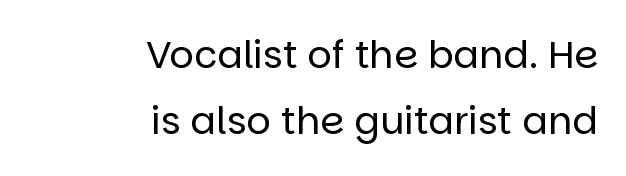
Clear beneath every line of the passage. Is this a sans? Yes — the strokes have no serifs. These lines are rendered in a variable-pitch font. Italic? Not at all — the glyphs are vertical.
